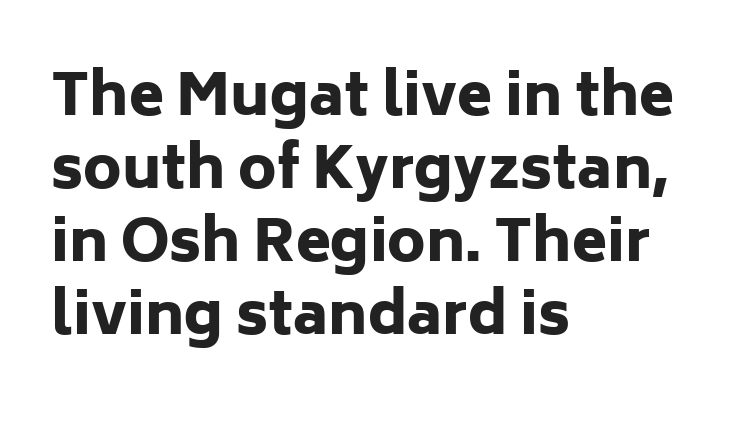
{"serif": "no", "italic": "no", "bold": "yes", "weight": "heavy", "width": "normal", "stroke_contrast": "low", "x_height": "medium", "monospaced": "no", "underline": "no", "align": "left", "line_spacing": "normal", "line_spacing_ratio": 1.28, "letter_spacing": "normal", "letter_spacing_em": 0.0, "glyph_px": 57}
